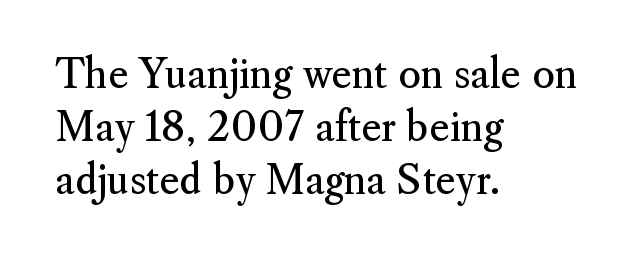
Q: Is the text bold? A: No.
Q: Is the text italic (slanted)? A: No, it is upright.
Q: Is the typeface a serif or a sans-serif typeface? A: Serif.
Q: Is the text underlined? A: No.
Q: How is the paragraph aligned? A: Left-aligned.
Q: Is the spacing between letters normal or unusually wide? A: Normal.
Q: Is the spacing between lines tight, normal or loose? A: Normal.
Q: Width (condensed, normal, or wide)? A: Normal.
Q: Stroke contrast? A: Medium.
Q: x-height? A: Small.
Q: Monospaced? A: No.
